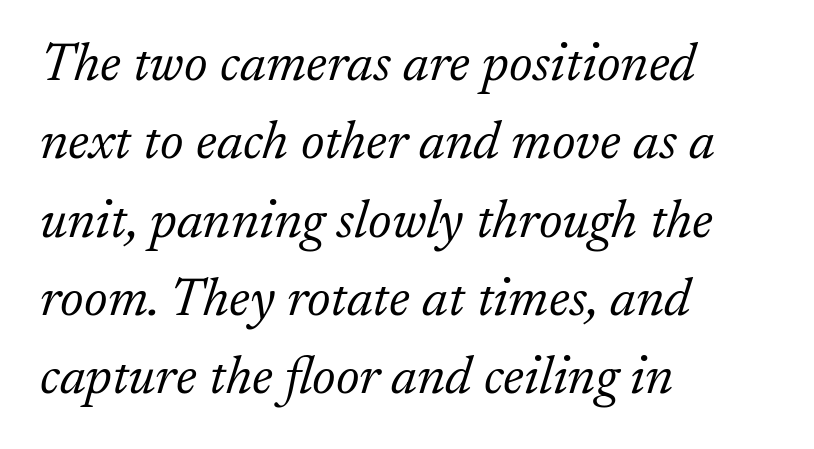
This rendering leaves character spacing at its baseline value. The lines sit at an ordinary, default distance from one another. The passage shown leans; its letterforms are oblique. The cut favours lightness, reaching ordinary text weight at its darkest. The glyphs in this specimen are seriffed. Left-aligned paragraph, ragged on the right.
